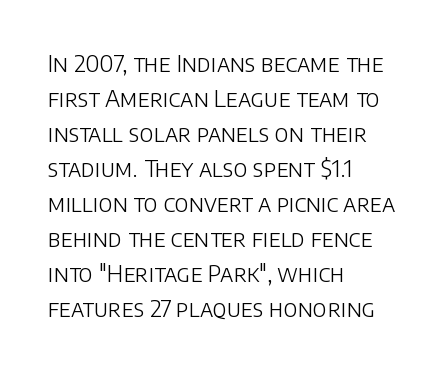
Weight: not bold — regular or lighter. The typesetter chose a ragged-right arrangement here. Each new line begins a customary step beneath the previous one. You could call the tracking neutral — neither tight nor loose. Only glyphs here, with clear space below each row. You can tell it's not italic because the verticals are truly vertical.
